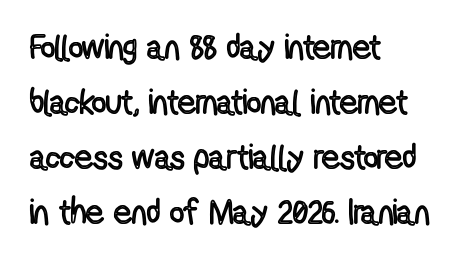
Q: Is the text italic (slanted)? A: No, it is upright.
Q: Is the text underlined? A: No.
Q: How is the paragraph aligned? A: Left-aligned.
Q: Is the spacing between letters normal or unusually wide? A: Normal.
Q: Is the spacing between lines tight, normal or loose? A: Normal.
Q: Width (condensed, normal, or wide)? A: Condensed.
Q: x-height? A: Medium.
Q: Monospaced? A: No.
